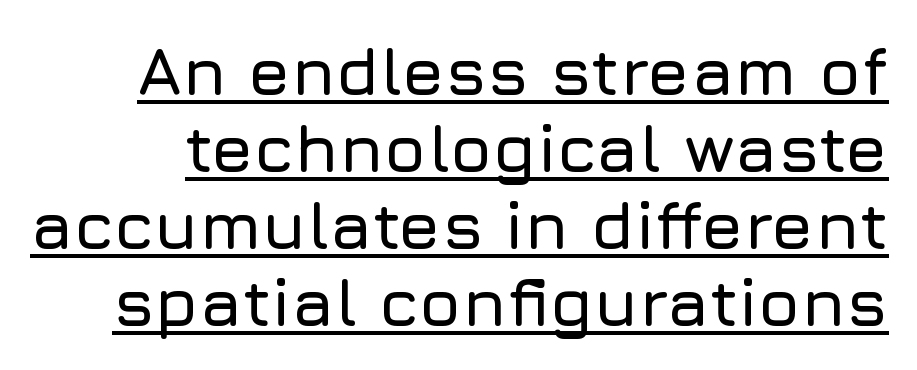
The axis of the letterforms is exactly vertical. These lines huddle together more closely than default settings would place them. Letter spacing: default. In designer terms, the underline attribute is active on this setting. Varying glyph widths throughout — classic text-font behaviour. I'd call this a sans setting — the letters go barefoot.
